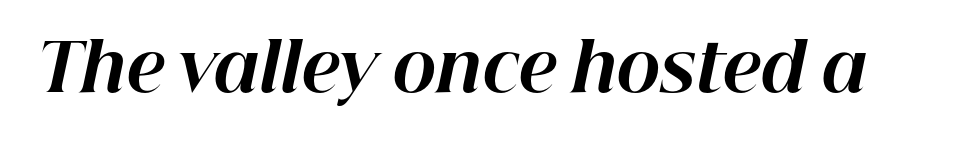
{"italic": "yes", "lean": "right", "slant_degrees": 12, "bold": "yes", "weight": "bold", "width": "normal", "stroke_contrast": "high", "x_height": "medium", "monospaced": "no", "underline": "no", "letter_spacing": "normal", "letter_spacing_em": 0.0, "glyph_px": 66}
